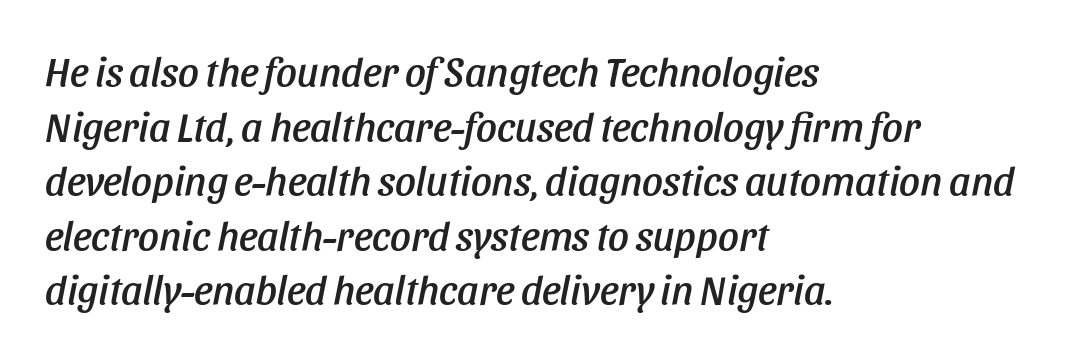
There is no visible air inserted between adjacent glyphs. The block of text has a typical density, with ordinary space between rows. These lines were composed using italics. The specimen omits any rule beneath the text block's lines. Reading down the block, your eye returns to a fixed left position each line.
